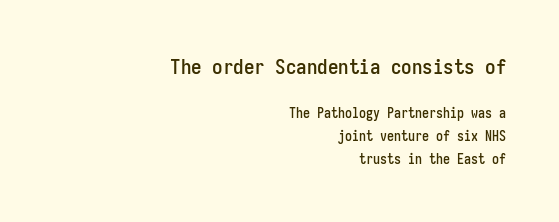
{"italic": "no", "underline": "no", "align": "right", "line_spacing": "normal", "line_spacing_ratio": 1.64, "letter_spacing": "normal", "letter_spacing_em": 0.0, "larger_block": "first", "size_ratio": 1.5, "glyph_px": 21}
